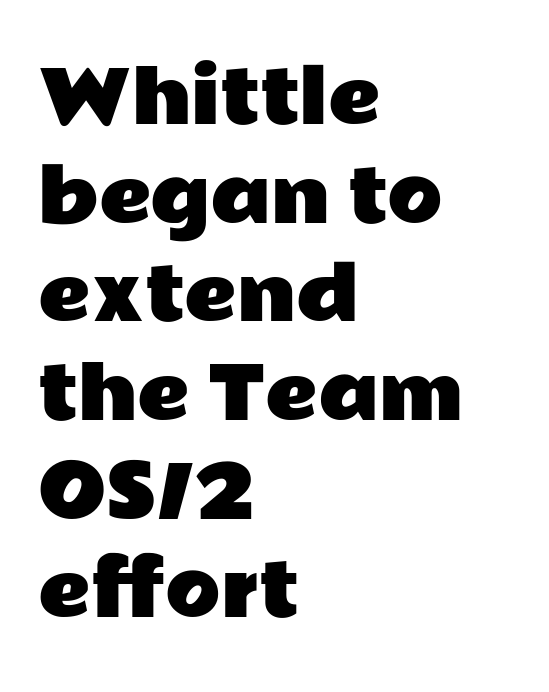
The image shows 72 px wide sans-serif type, upright; set left-aligned, normal line spacing (1.37x), normal letter spacing, not underlined; low stroke contrast and a medium x-height.
